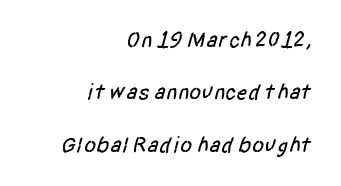
{"underline": "no", "align": "right", "line_spacing": "loose", "line_spacing_ratio": 2.38, "letter_spacing": "normal", "letter_spacing_em": 0.0, "glyph_px": 22}
